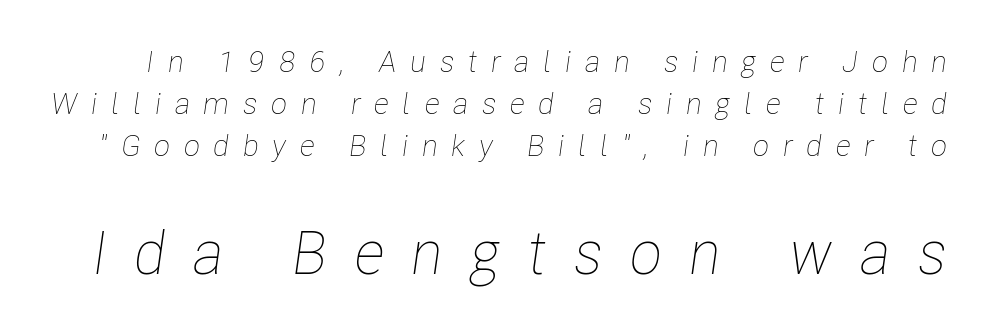
Q: Is the text bold? A: No.
Q: Is the text italic (slanted)? A: Yes, it leans right by about 8 degrees.
Q: Is the text underlined? A: No.
Q: Is the spacing between letters normal or unusually wide? A: Unusually wide.
Q: Is the spacing between lines tight, normal or loose? A: Normal.
Q: Which block of text is set in a larger size, the first (top) or the second (bottom)? A: The second (bottom) one.
Q: Width (condensed, normal, or wide)? A: Condensed.
Q: Stroke contrast? A: Low.
Q: x-height? A: Medium.
Q: Monospaced? A: No.
